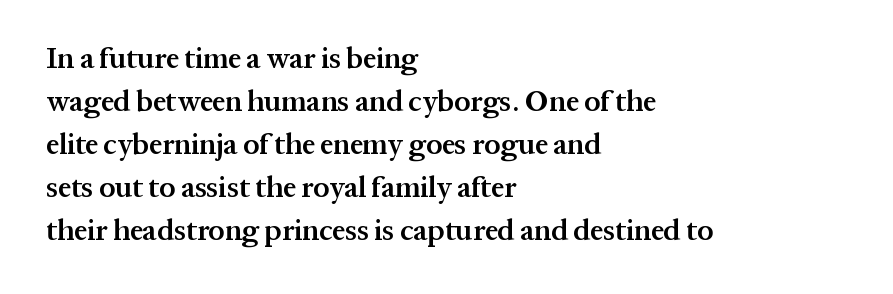
{"serif": "yes", "italic": "no", "bold": "semi", "weight": "semibold", "width": "normal", "stroke_contrast": "medium", "x_height": "medium", "monospaced": "no", "underline": "no", "align": "left", "line_spacing": "normal", "line_spacing_ratio": 1.48, "letter_spacing": "normal", "letter_spacing_em": 0.0, "glyph_px": 29}
